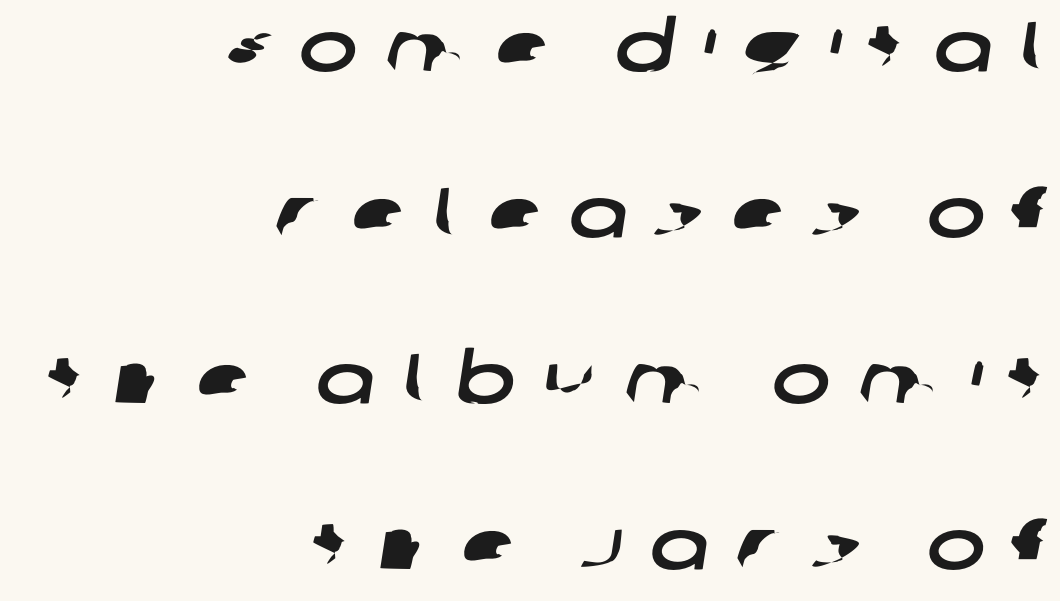
The image shows 70 px wide sans-serif type; set right-aligned, loose line spacing (2.37x), unusually wide letter spacing (+0.39 em), not underlined; low stroke contrast and a large x-height.
